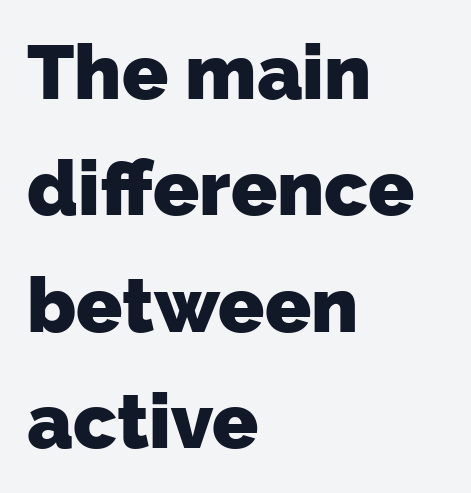
Q: Is the text bold? A: Yes.
Q: Is the typeface a serif or a sans-serif typeface? A: Sans-serif.
Q: Is the text underlined? A: No.
Q: How is the paragraph aligned? A: Left-aligned.
Q: Is the spacing between letters normal or unusually wide? A: Normal.
Q: Is the spacing between lines tight, normal or loose? A: Normal.
Q: Width (condensed, normal, or wide)? A: Normal.
Q: Stroke contrast? A: Low.
Q: x-height? A: Medium.
Q: Monospaced? A: No.
